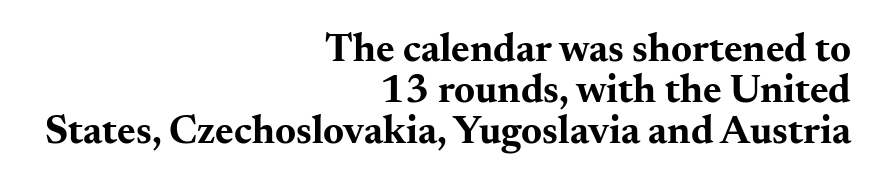
{"serif": "yes", "italic": "no", "bold": "yes", "weight": "bold", "width": "wide", "stroke_contrast": "medium", "x_height": "small", "monospaced": "no", "underline": "no", "align": "right", "line_spacing": "tight", "line_spacing_ratio": 1.02, "letter_spacing": "normal", "letter_spacing_em": 0.0, "glyph_px": 40}
